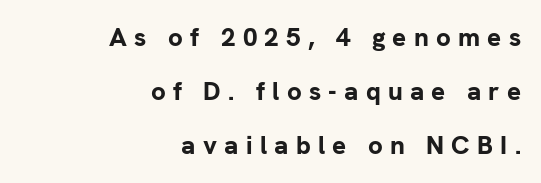
The image shows 26 px bold type, upright; set right-aligned, loose line spacing (2.08x), unusually wide letter spacing (+0.28 em), not underlined.
